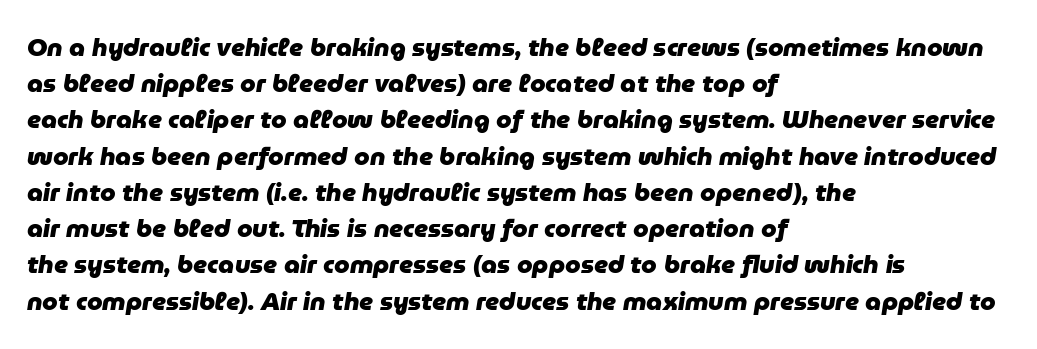
{"italic": "yes", "lean": "right", "slant_degrees": 9, "bold": "yes", "underline": "no", "align": "left", "line_spacing": "normal", "line_spacing_ratio": 1.45, "letter_spacing": "normal", "letter_spacing_em": 0.0, "glyph_px": 25}
